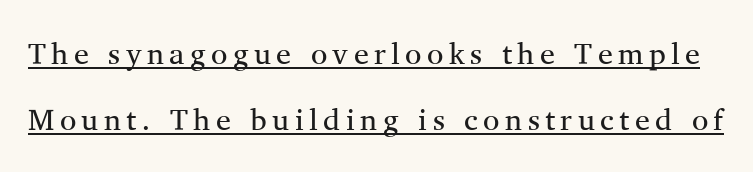
Compared with typical paragraphs, the rows here are farther apart. The typeface has the unassuming heft of standard copy or less. The letters stand upright; this is a roman face. Varying glyph widths throughout — classic text-font behaviour.
